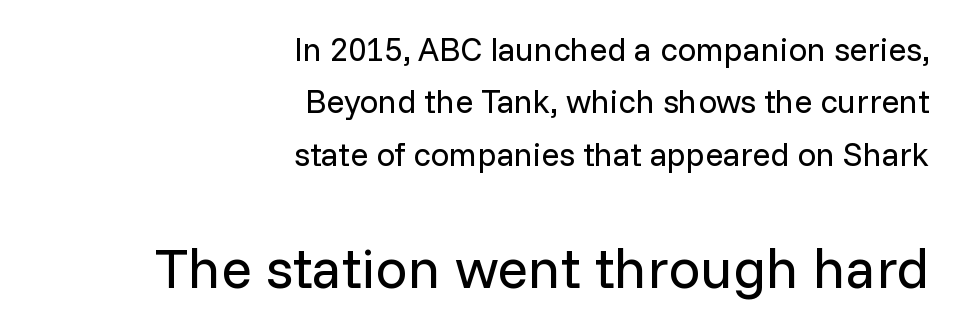
Q: Is the text bold? A: No.
Q: Is the text italic (slanted)? A: No, it is upright.
Q: Is the typeface a serif or a sans-serif typeface? A: Sans-serif.
Q: Is the text underlined? A: No.
Q: How is the paragraph aligned? A: Right-aligned.
Q: Is the spacing between letters normal or unusually wide? A: Normal.
Q: Is the spacing between lines tight, normal or loose? A: Normal.
Q: Which block of text is set in a larger size, the first (top) or the second (bottom)? A: The second (bottom) one.
Q: Width (condensed, normal, or wide)? A: Normal.
Q: Stroke contrast? A: Low.
Q: x-height? A: Medium.
Q: Monospaced? A: No.
